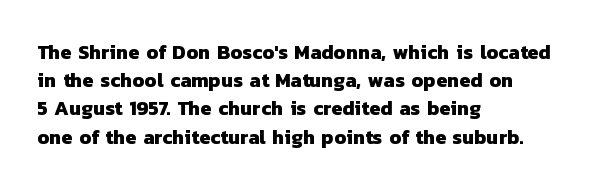
The image shows 20 px bold type; set left-aligned, normal line spacing (1.41x), normal letter spacing, not underlined.
